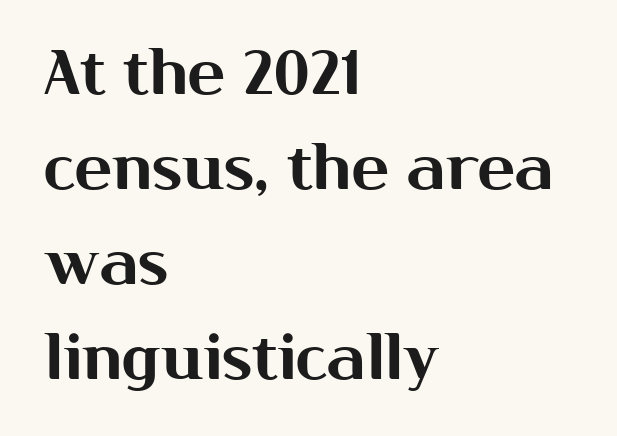
The image shows 62 px sans-serif type, upright; set left-aligned, normal line spacing (1.53x), normal letter spacing, not underlined; medium stroke contrast and a medium x-height.
